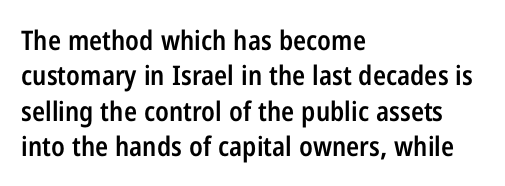
{"italic": "no", "bold": "semi", "underline": "no", "align": "left", "line_spacing": "normal", "line_spacing_ratio": 1.31, "letter_spacing": "normal", "letter_spacing_em": 0.0, "glyph_px": 27}
